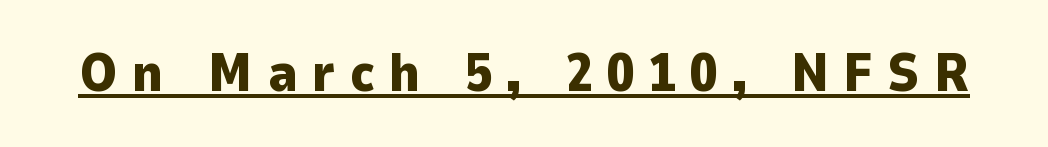
Q: Is the text bold? A: Yes.
Q: Is the text italic (slanted)? A: No, it is upright.
Q: Is the typeface a serif or a sans-serif typeface? A: Sans-serif.
Q: Is the text underlined? A: Yes.
Q: Is the spacing between letters normal or unusually wide? A: Unusually wide.
Q: Width (condensed, normal, or wide)? A: Normal.
Q: Stroke contrast? A: Low.
Q: x-height? A: Medium.
Q: Monospaced? A: No.
